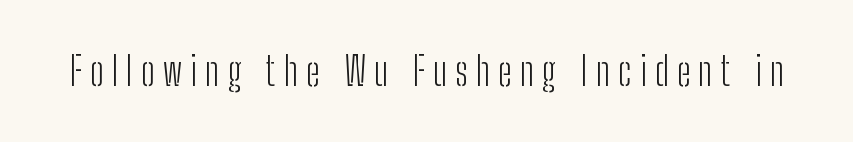
The image shows 39 px light, condensed sans-serif type, upright; set unusually wide letter spacing (+0.21 em), not underlined; low stroke contrast and a medium x-height.
